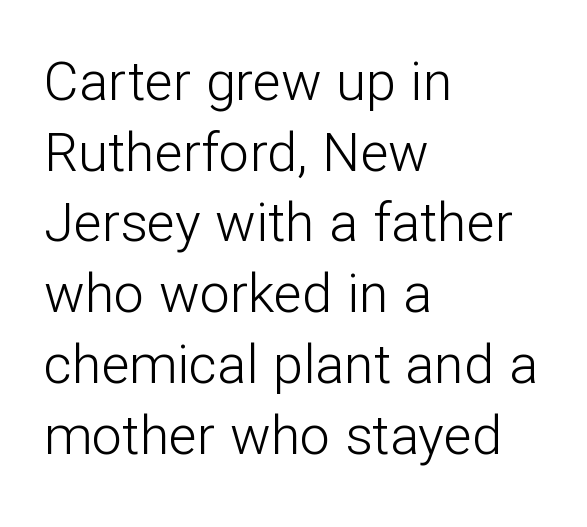
The image shows 54 px light sans-serif type, upright; set left-aligned, normal line spacing (1.31x), normal letter spacing, not underlined; low stroke contrast and a medium x-height.
